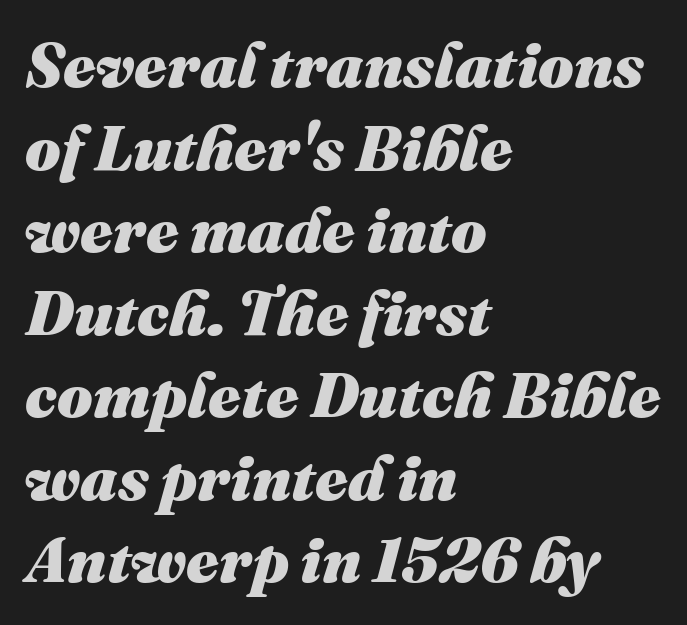
The vertical gap from one line to the next is medium. In terms of weight, the rendering is a true, heavy bold. Each letter keeps its own natural width here, so spacing adapts to shape. The lines in this sample share a left origin and differ only in where they stop.
